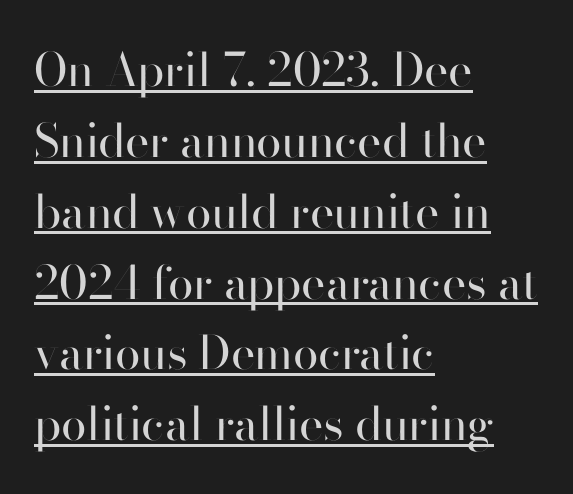
These lines are rendered in a variable-pitch font. Each line starts at the same left margin while the right side varies. Default kerning and tracking; the words read as compact shapes. The letters stand upright; this is a roman face.
